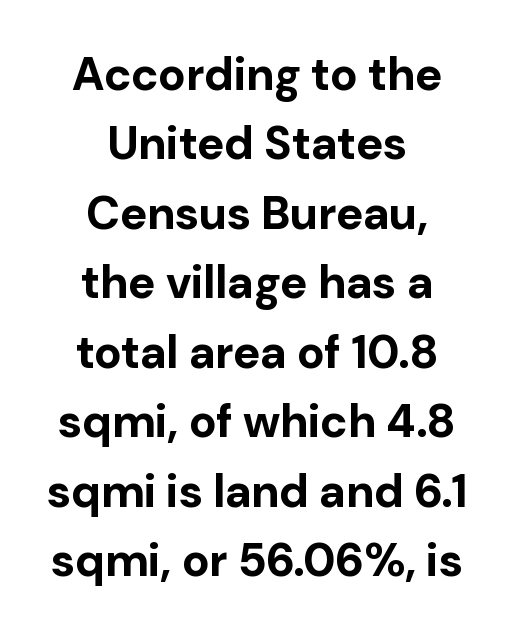
{"serif": "no", "italic": "no", "bold": "yes", "weight": "bold", "width": "normal", "stroke_contrast": "low", "x_height": "medium", "monospaced": "no", "underline": "no", "align": "center", "line_spacing": "normal", "line_spacing_ratio": 1.51, "letter_spacing": "normal", "letter_spacing_em": 0.0, "glyph_px": 46}
